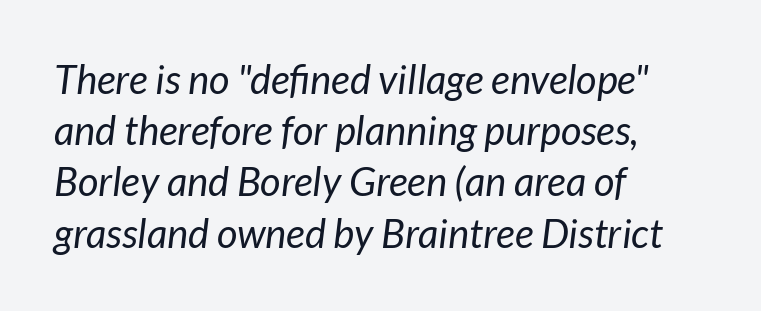
The image shows 40 px regular-weight type, italic (leaning right); set left-aligned, normal line spacing (1.28x), normal letter spacing, not underlined; low stroke contrast and a medium x-height.
